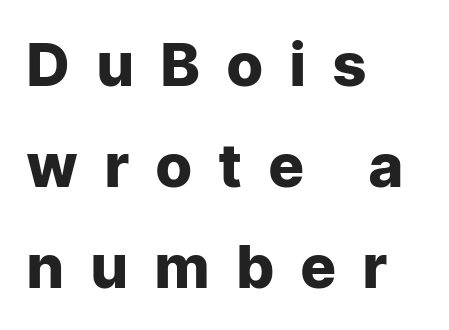
Q: Is the text bold? A: Yes.
Q: Is the text italic (slanted)? A: No, it is upright.
Q: Is the typeface a serif or a sans-serif typeface? A: Sans-serif.
Q: Is the text underlined? A: No.
Q: How is the paragraph aligned? A: Left-aligned.
Q: Is the spacing between letters normal or unusually wide? A: Unusually wide.
Q: Is the spacing between lines tight, normal or loose? A: Normal.
Q: Width (condensed, normal, or wide)? A: Normal.
Q: Stroke contrast? A: Low.
Q: x-height? A: Medium.
Q: Monospaced? A: No.
